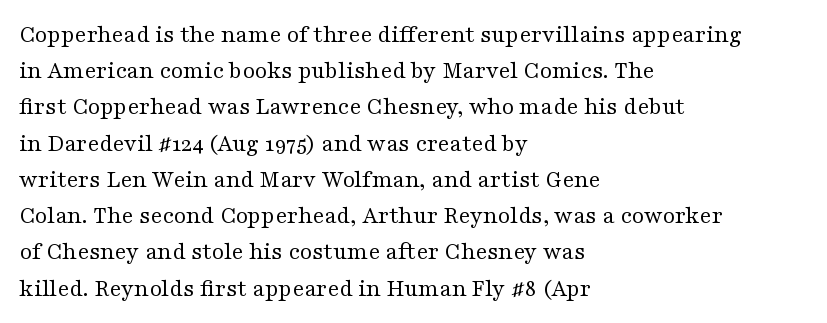
The image shows 25 px text type, upright; set left-aligned, normal line spacing (1.45x), normal letter spacing, not underlined.
